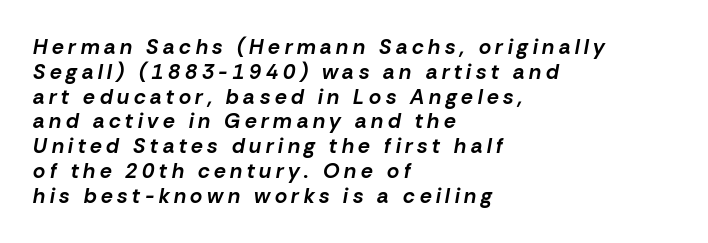
{"italic": "yes", "lean": "right", "slant_degrees": 10, "bold": "yes", "underline": "no", "align": "left", "line_spacing_ratio": 1.18, "letter_spacing": "wide", "letter_spacing_em": 0.22, "glyph_px": 21}
